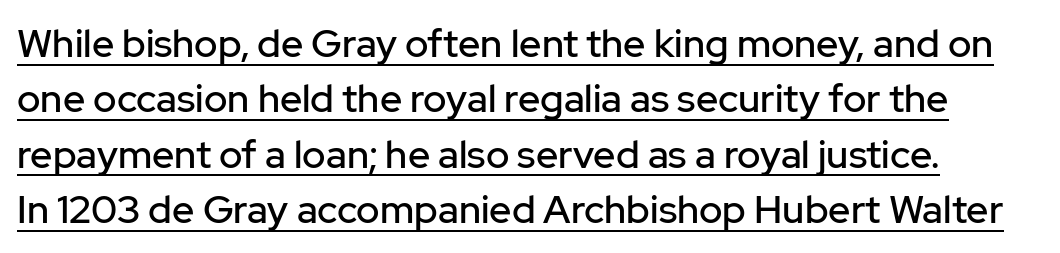
{"serif": "no", "italic": "no", "width": "normal", "stroke_contrast": "low", "x_height": "medium", "monospaced": "no", "underline": "yes", "align": "left", "line_spacing": "normal", "line_spacing_ratio": 1.42, "letter_spacing": "normal", "letter_spacing_em": 0.0, "glyph_px": 39}
